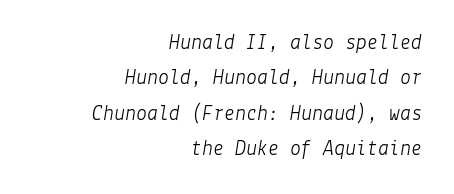
{"italic": "yes", "lean": "right", "slant_degrees": 9, "bold": "no", "underline": "no", "align": "right", "line_spacing": "normal", "line_spacing_ratio": 1.61, "letter_spacing": "normal", "letter_spacing_em": 0.0, "glyph_px": 22}
